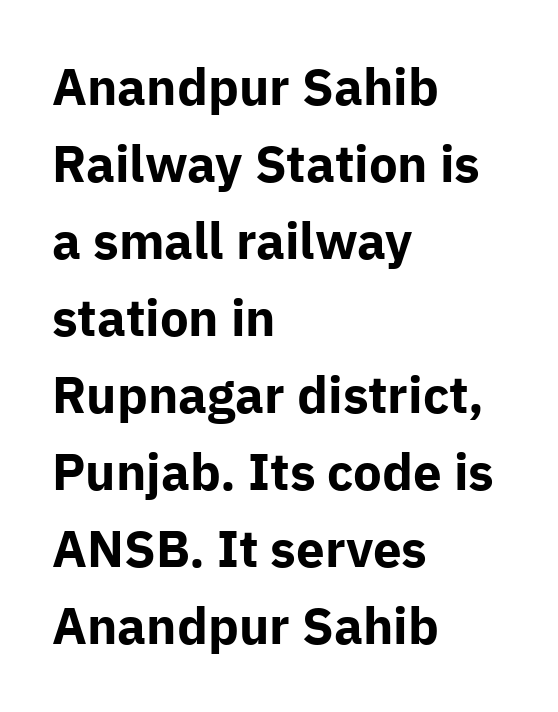
The image shows 51 px bold sans-serif type, upright; set left-aligned, normal line spacing (1.51x), normal letter spacing, not underlined; low stroke contrast and a medium x-height.
